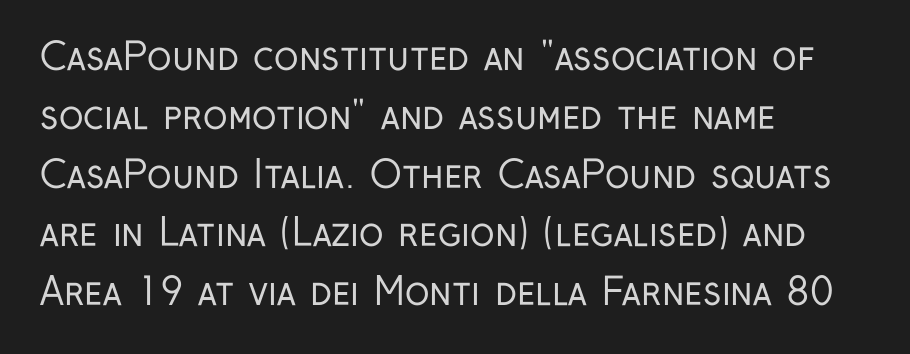
{"serif": "no", "italic": "no", "bold": "no", "weight": "regular", "width": "condensed", "stroke_contrast": "low", "x_height": "medium", "monospaced": "no", "underline": "no", "align": "left", "line_spacing": "normal", "line_spacing_ratio": 1.59, "letter_spacing": "normal", "letter_spacing_em": 0.0, "glyph_px": 37}
